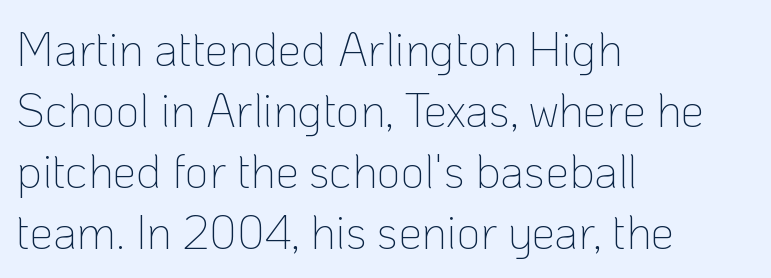
The image shows 47 px thin sans-serif type, upright; set left-aligned, normal line spacing (1.3x), normal letter spacing, not underlined; low stroke contrast and a medium x-height.
